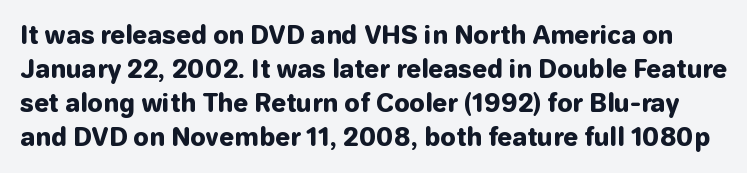
Do the letters lean? They stand straight. Is the type bold? Yes — the strokes are clearly thick and heavy. Check under the words: just untouched page. Letter spacing: default.
